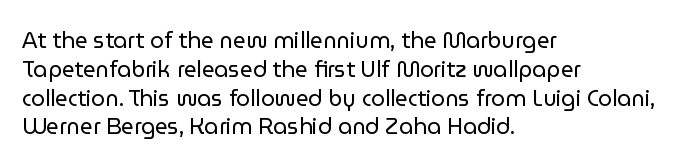
{"italic": "no", "bold": "no", "underline": "no", "align": "left", "line_spacing": "normal", "line_spacing_ratio": 1.31, "letter_spacing": "normal", "letter_spacing_em": 0.0, "glyph_px": 22}
